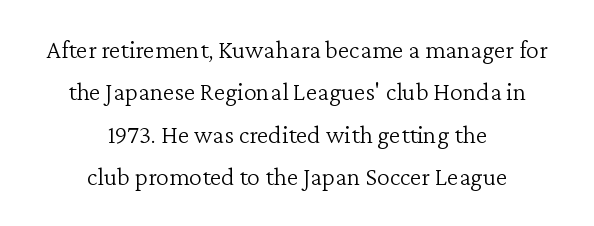
Nothing heavy about these letters — not bold at all. Every row of glyphs is offset so its center matches the block's center. The letters sit at their default tracking, neither squeezed nor spread. In terms of posture, this sample is upright. Underlining? Definitely not there. The leading is moderate, giving the passage an even texture.
